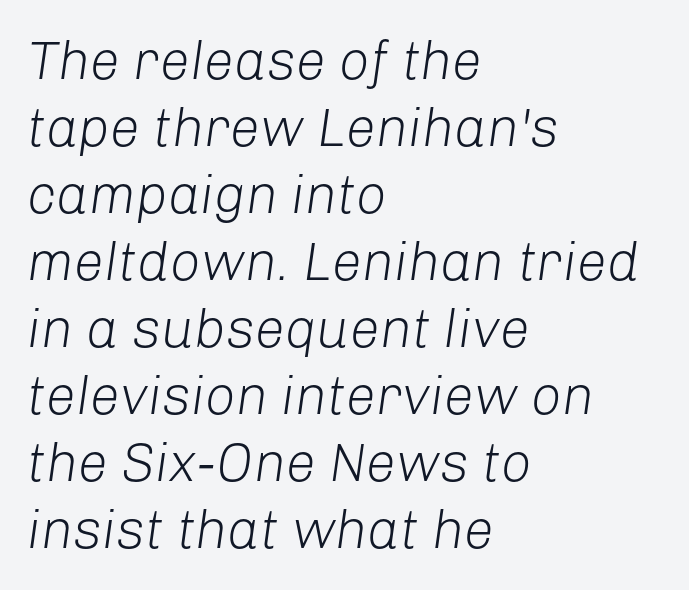
The image shows 54 px light type, italic (leaning right); set left-aligned, line spacing 1.24x, normal letter spacing, not underlined; low stroke contrast and a medium x-height.
